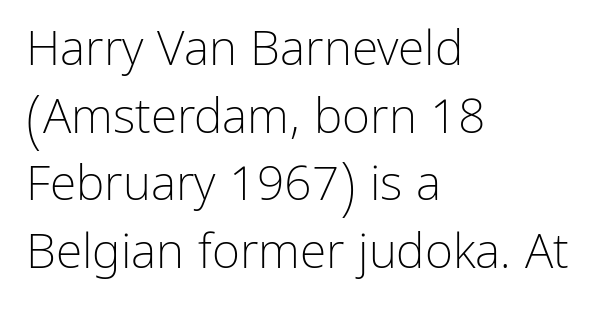
This rendering features lettering with no underline. The letters look calm and open, with moderate or lighter stems. Every stem runs plumb, perpendicular to the baseline. The characters display no serif detailing; their extremities are plain.
